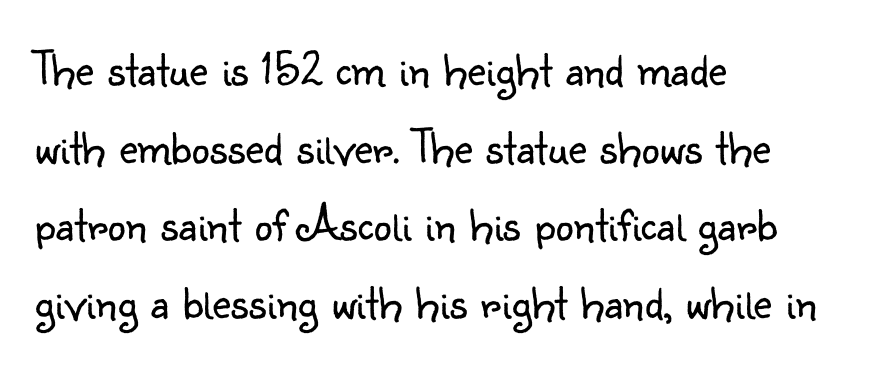
{"serif": "no", "italic": "no", "bold": "no", "weight": "light", "width": "normal", "stroke_contrast": "low", "x_height": "small", "monospaced": "no", "underline": "no", "align": "left", "line_spacing": "normal", "line_spacing_ratio": 1.52, "letter_spacing": "normal", "letter_spacing_em": 0.0, "glyph_px": 51}
